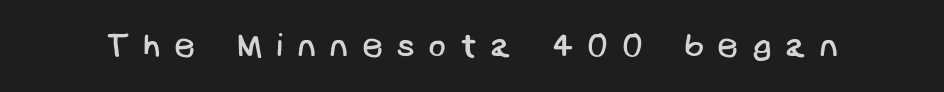
Q: Is the text bold? A: No.
Q: Is the typeface a serif or a sans-serif typeface? A: Sans-serif.
Q: Is the text underlined? A: No.
Q: Is the spacing between letters normal or unusually wide? A: Unusually wide.
Q: Width (condensed, normal, or wide)? A: Normal.
Q: Stroke contrast? A: Low.
Q: x-height? A: Large.
